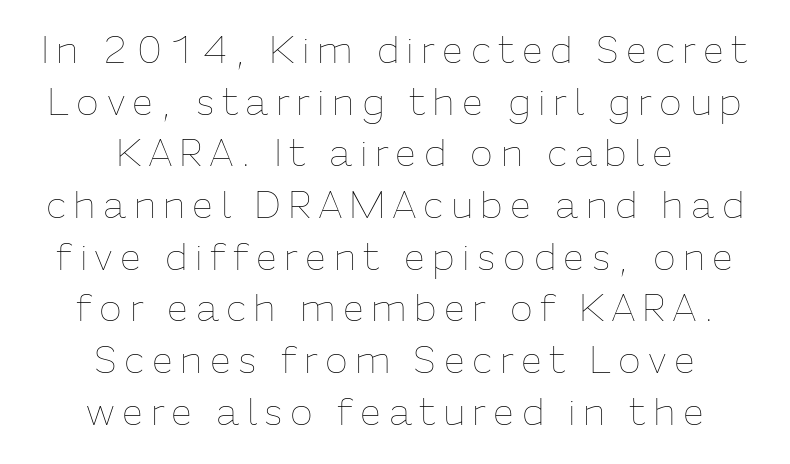
Q: Is the text bold? A: No.
Q: Is the text italic (slanted)? A: No, it is upright.
Q: Is the text underlined? A: No.
Q: How is the paragraph aligned? A: Centered.
Q: Is the spacing between lines tight, normal or loose? A: Normal.
Q: Width (condensed, normal, or wide)? A: Normal.
Q: Stroke contrast? A: Low.
Q: x-height? A: Medium.
Q: Monospaced? A: No.
